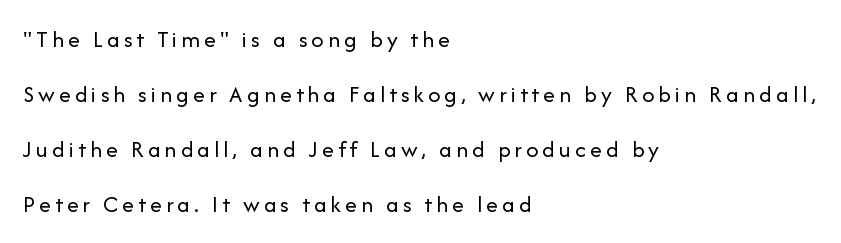
{"italic": "no", "bold": "no", "underline": "no", "align": "left", "line_spacing": "loose", "line_spacing_ratio": 2.29, "glyph_px": 24}
